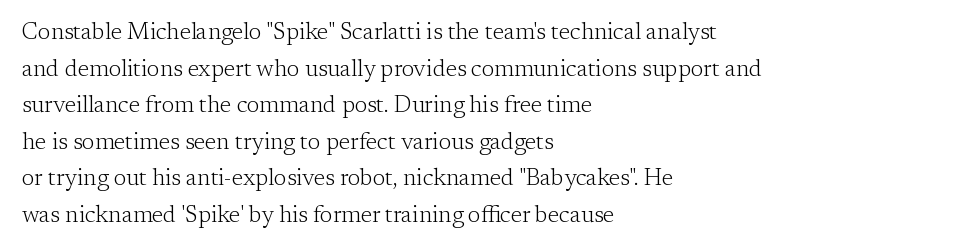
The image shows 23 px text type, upright; set left-aligned, normal line spacing (1.59x), normal letter spacing, not underlined.
